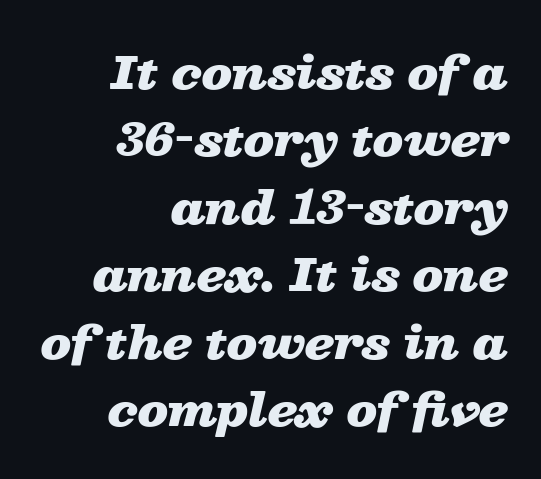
Teacher's note: observe the even right margin — that is flush-right alignment. Interline gaps are of average width in this sample. Italic: yes, the glyphs are oblique. The area under the type is left untouched.
